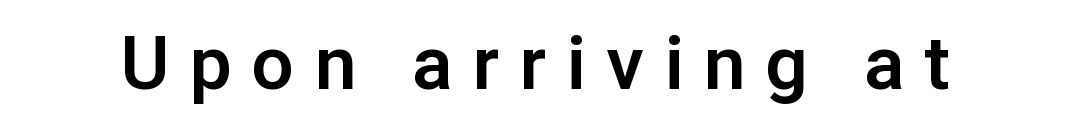
Q: Is the text bold? A: Yes.
Q: Is the text italic (slanted)? A: No, it is upright.
Q: Is the typeface a serif or a sans-serif typeface? A: Sans-serif.
Q: Is the text underlined? A: No.
Q: Is the spacing between letters normal or unusually wide? A: Unusually wide.
Q: Width (condensed, normal, or wide)? A: Normal.
Q: Stroke contrast? A: Low.
Q: x-height? A: Medium.
Q: Monospaced? A: No.
